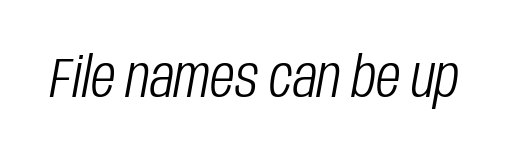
Q: Is the text bold? A: No.
Q: Is the text italic (slanted)? A: Yes, it leans right by about 10 degrees.
Q: Is the text underlined? A: No.
Q: Is the spacing between letters normal or unusually wide? A: Normal.
Q: Width (condensed, normal, or wide)? A: Condensed.
Q: Stroke contrast? A: Low.
Q: x-height? A: Large.
Q: Monospaced? A: No.
